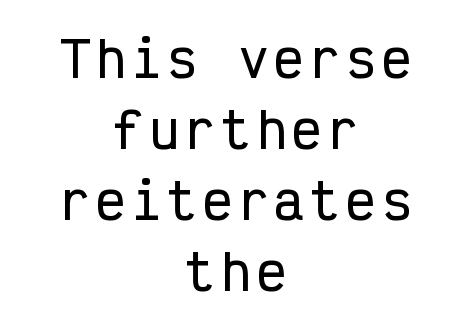
The image shows 49 px condensed sans-serif type, upright, monospaced; set centered, normal line spacing (1.45x), not underlined; low stroke contrast and a medium x-height.
